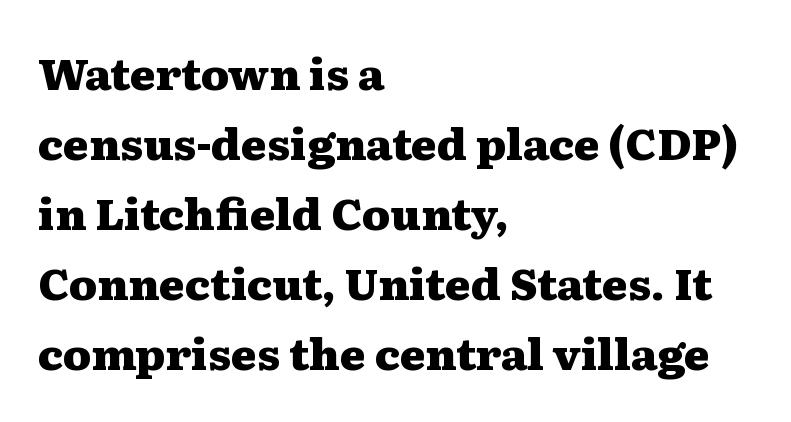
{"serif": "yes", "italic": "no", "bold": "yes", "weight": "heavy", "width": "wide", "stroke_contrast": "medium", "x_height": "medium", "monospaced": "no", "underline": "no", "align": "left", "line_spacing": "normal", "line_spacing_ratio": 1.59, "letter_spacing": "normal", "letter_spacing_em": 0.0, "glyph_px": 44}
